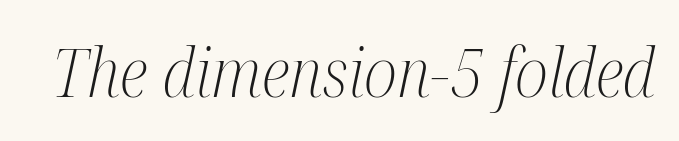
{"serif": "yes", "italic": "yes", "lean": "right", "slant_degrees": 12, "bold": "no", "weight": "light", "width": "condensed", "stroke_contrast": "medium", "x_height": "medium", "monospaced": "no", "underline": "no", "letter_spacing": "normal", "letter_spacing_em": 0.0, "glyph_px": 68}
